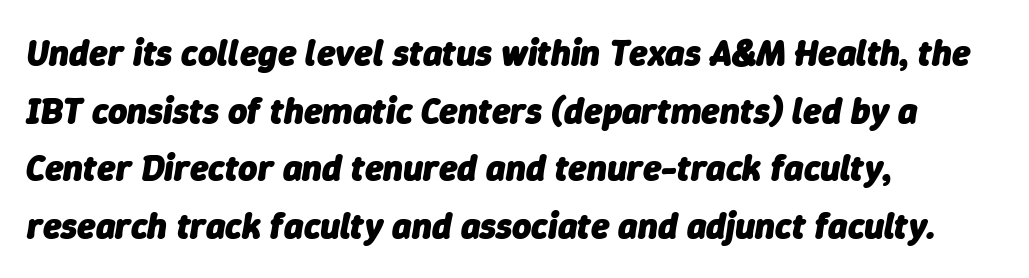
Plain, unruled lines of type. The letters are slanted; this is an italic face. Regarding leading, the lines here are spaced in the standard way. Do the characters align in a grid? No, the font is proportional. Set as a true bold cut, around the 700 mark.
